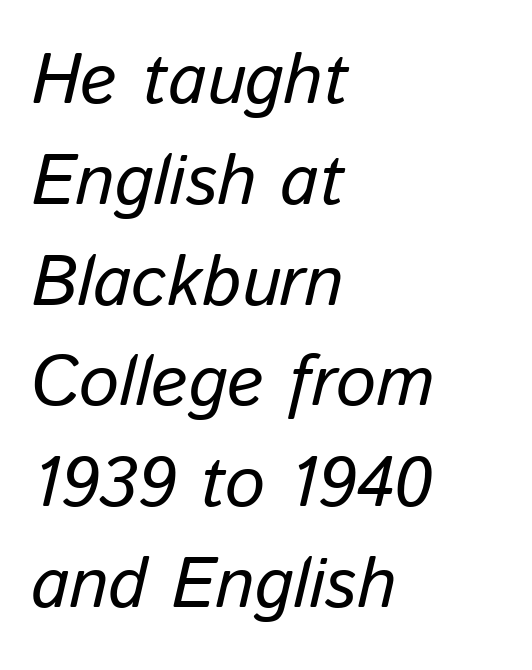
This sample is left-justified, so line endings fall wherever the words run out. There's an unmistakable incline to the writing here. Interline gaps are of average width in this sample. Bare-footed words on every line. Compared with typical body copy, the letter spacing here is the same. Do the characters align in a grid? No, the font is proportional.
